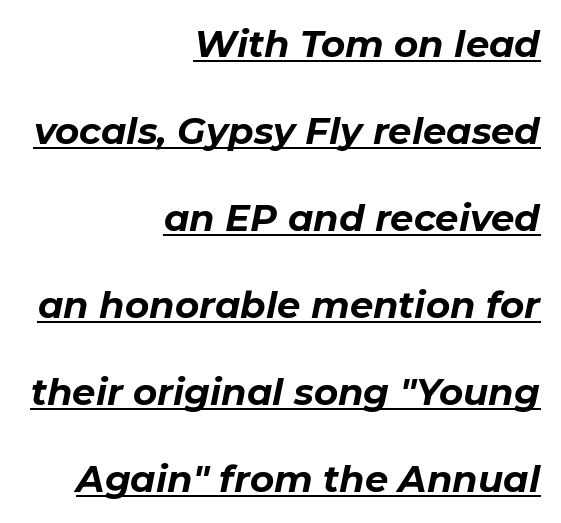
{"italic": "yes", "lean": "right", "slant_degrees": 11, "bold": "yes", "weight": "bold", "width": "normal", "stroke_contrast": "low", "x_height": "medium", "monospaced": "no", "underline": "yes", "align": "right", "line_spacing": "loose", "line_spacing_ratio": 2.35, "letter_spacing": "normal", "letter_spacing_em": 0.0, "glyph_px": 37}
